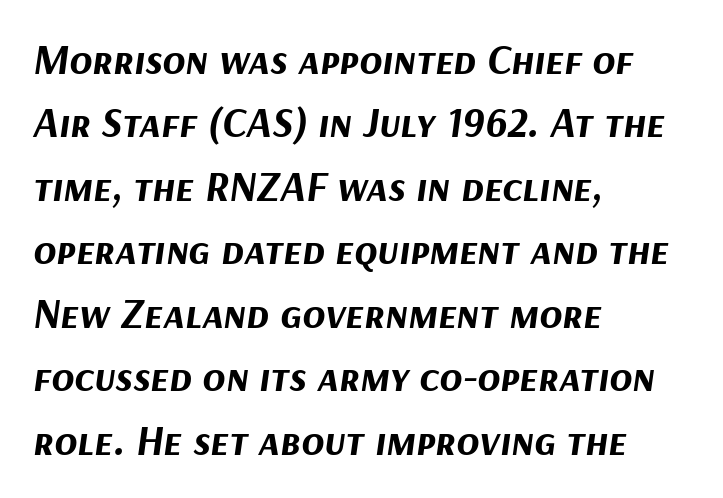
Q: Is the text bold? A: Yes.
Q: Is the text italic (slanted)? A: Yes, it leans right by about 9 degrees.
Q: Is the text underlined? A: No.
Q: How is the paragraph aligned? A: Left-aligned.
Q: Is the spacing between letters normal or unusually wide? A: Normal.
Q: Is the spacing between lines tight, normal or loose? A: Normal.
Q: Width (condensed, normal, or wide)? A: Normal.
Q: Stroke contrast? A: Medium.
Q: x-height? A: Medium.
Q: Monospaced? A: No.
